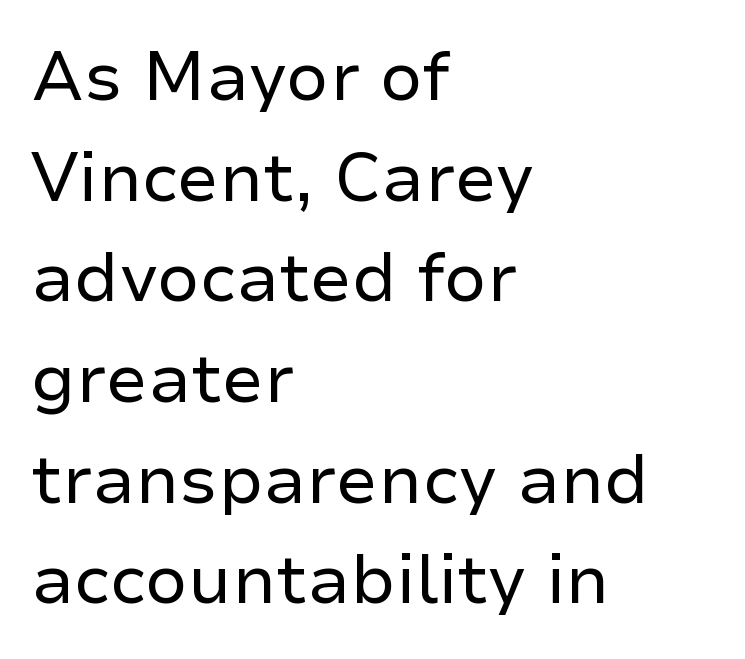
The image shows 68 px regular-weight sans-serif type, upright; set left-aligned, normal line spacing (1.48x), normal letter spacing, not underlined; low stroke contrast and a medium x-height.
